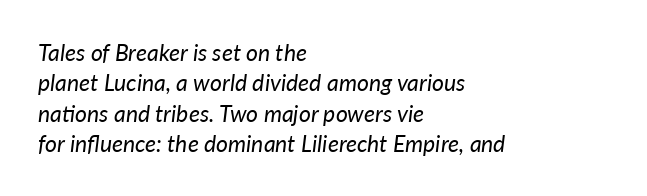
The image shows 23 px text type, italic (leaning right); set left-aligned, normal line spacing (1.32x), normal letter spacing, not underlined.
